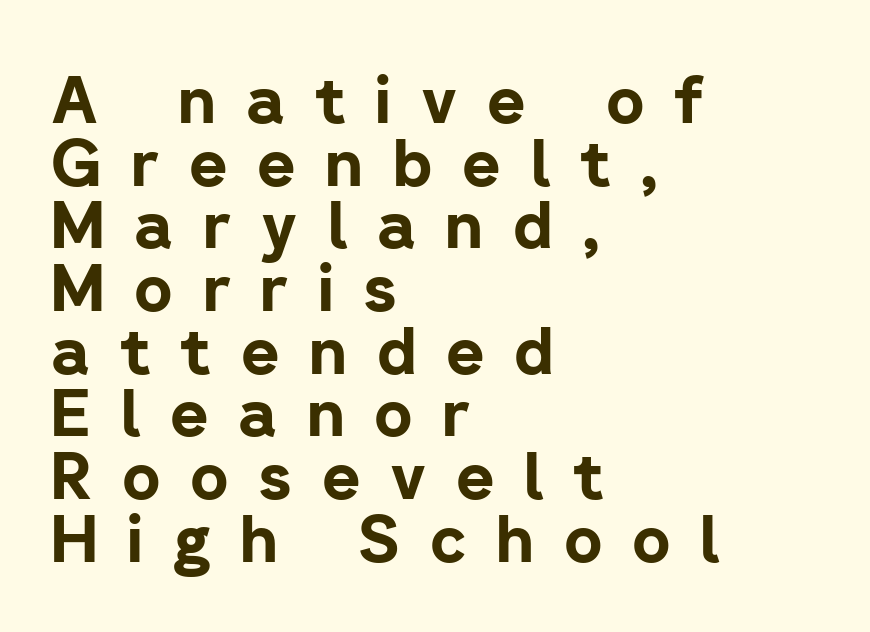
Q: Is the text bold? A: Yes.
Q: Is the text italic (slanted)? A: No, it is upright.
Q: Is the typeface a serif or a sans-serif typeface? A: Sans-serif.
Q: Is the text underlined? A: No.
Q: How is the paragraph aligned? A: Left-aligned.
Q: Is the spacing between letters normal or unusually wide? A: Unusually wide.
Q: Is the spacing between lines tight, normal or loose? A: Tight.
Q: Width (condensed, normal, or wide)? A: Normal.
Q: Stroke contrast? A: Low.
Q: x-height? A: Medium.
Q: Monospaced? A: No.
